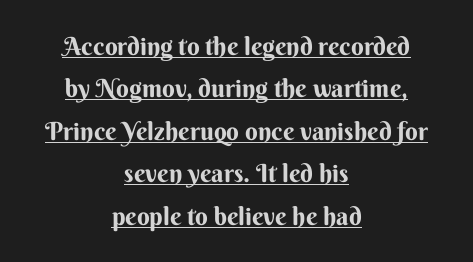
Q: Is the text bold? A: Yes.
Q: Is the text italic (slanted)? A: No, it is upright.
Q: Is the text underlined? A: Yes.
Q: How is the paragraph aligned? A: Centered.
Q: Is the spacing between letters normal or unusually wide? A: Normal.
Q: Is the spacing between lines tight, normal or loose? A: Normal.
